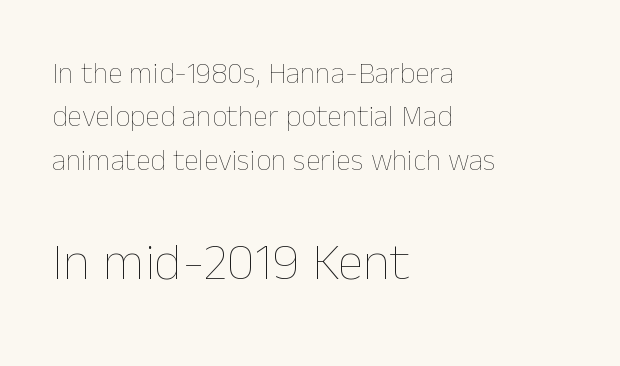
{"italic": "no", "bold": "no", "weight": "thin", "width": "normal", "stroke_contrast": "low", "x_height": "medium", "monospaced": "no", "underline": "no", "align": "left", "line_spacing": "normal", "line_spacing_ratio": 1.45, "letter_spacing": "normal", "letter_spacing_em": 0.0, "larger_block": "second", "size_ratio": 1.77, "glyph_px": 53}
